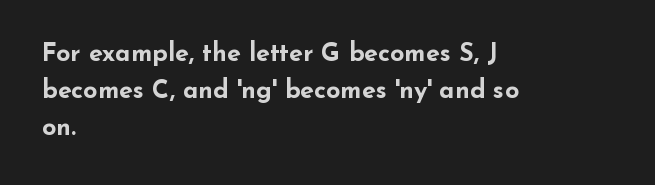
{"italic": "no", "bold": "yes", "underline": "no", "align": "left", "line_spacing": "normal", "line_spacing_ratio": 1.49, "letter_spacing": "normal", "letter_spacing_em": 0.0, "glyph_px": 25}
